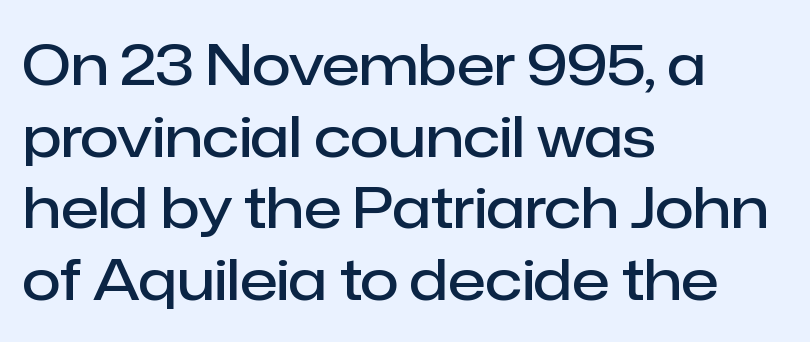
This is moderately heavy type, rendered in semibold. Tall strokes in this sample are plumb rather than angled. The line-height multiplier appears to be the usual default. Typographically, this falls in the sans-serif category. The zone under the glyphs is completely vacant.
